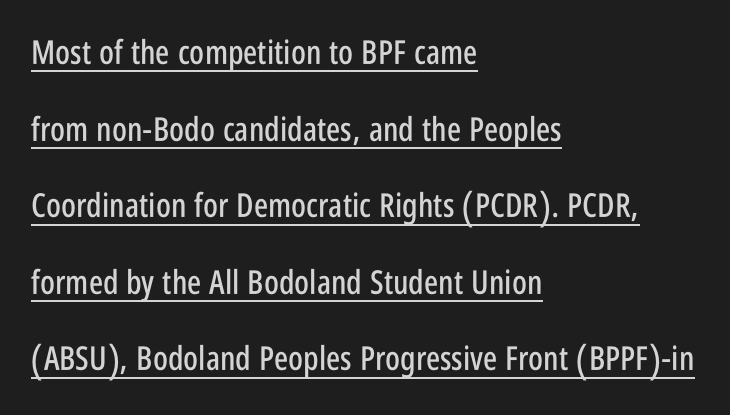
The passage shown is typed in a proportional face where columns would drift. How would I describe the line gaps? Wide and relaxed. Standard letterfit; no display-style spreading of the glyphs. Stroke terminals: plain, sans-serif.
